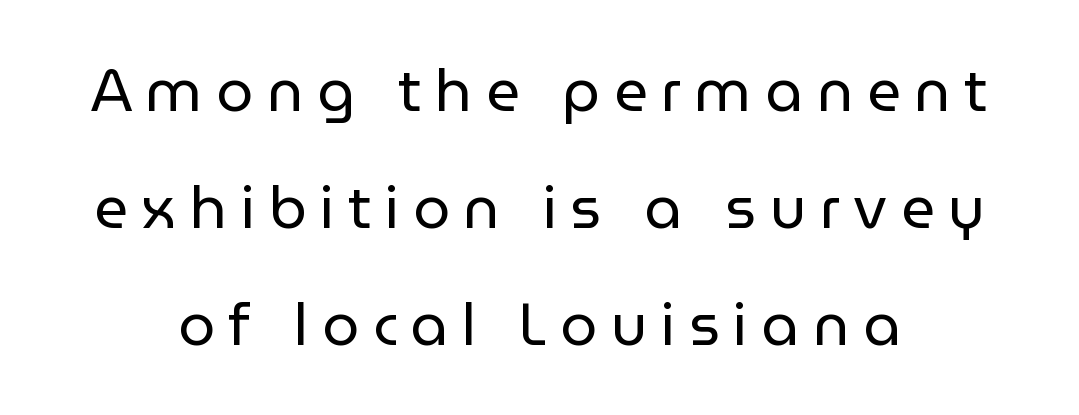
The image shows 59 px regular-weight sans-serif type, upright; set centered, loose line spacing (1.98x), unusually wide letter spacing (+0.23 em), not underlined; low stroke contrast and a medium x-height.
